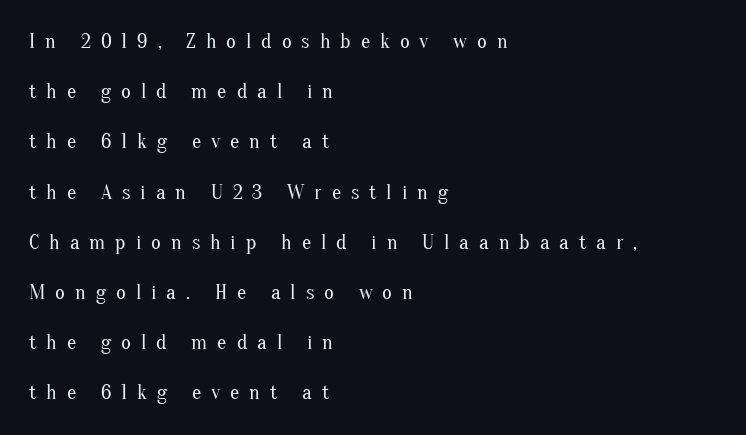
Posture: straight, roman, zero tilt. Does extra space separate the letters? Yes, quite a lot of it. A light-to-regular cut is what we see here. Descenders hang freely into open space.
